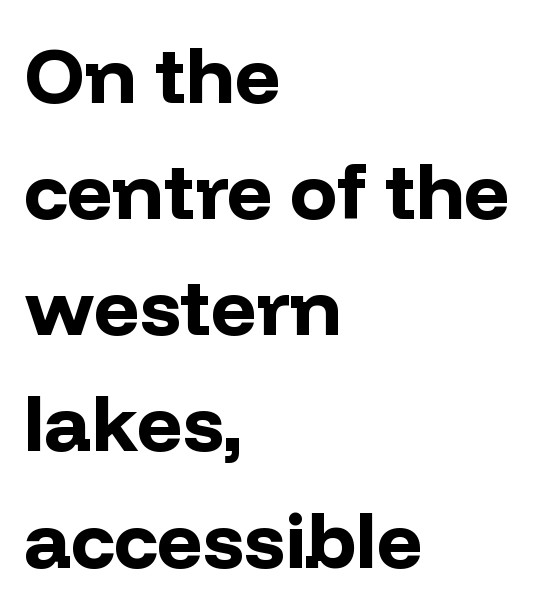
Q: Is the text bold? A: Yes.
Q: Is the text italic (slanted)? A: No, it is upright.
Q: Is the typeface a serif or a sans-serif typeface? A: Sans-serif.
Q: Is the text underlined? A: No.
Q: How is the paragraph aligned? A: Left-aligned.
Q: Is the spacing between letters normal or unusually wide? A: Normal.
Q: Is the spacing between lines tight, normal or loose? A: Normal.
Q: Width (condensed, normal, or wide)? A: Normal.
Q: Stroke contrast? A: Low.
Q: x-height? A: Medium.
Q: Monospaced? A: No.
